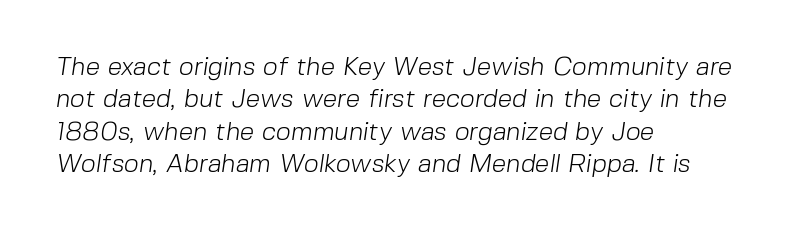
Each new line begins a customary step beneath the previous one. Counters stay open thanks to moderate or lighter strokes. The zone under the glyphs is completely vacant. Leftover space on each line is placed entirely after the last word. Between one letter and the next there's only the usual sliver of space.
